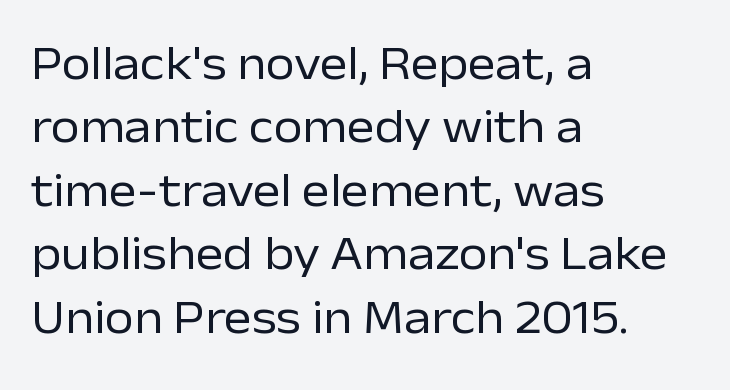
The image shows 47 px regular-weight sans-serif type, upright; set left-aligned, normal line spacing (1.35x), normal letter spacing, not underlined; low stroke contrast and a medium x-height.
